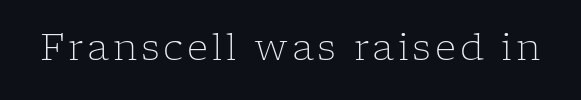
The image shows 37 px light serif type, upright; set not underlined; low stroke contrast and a medium x-height.
